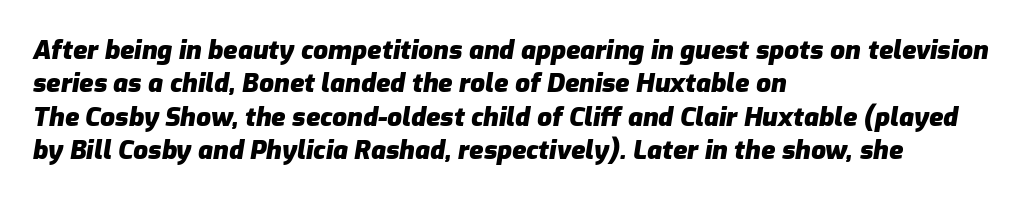
{"italic": "yes", "lean": "right", "slant_degrees": 9, "bold": "yes", "underline": "no", "align": "left", "line_spacing": "normal", "line_spacing_ratio": 1.28, "letter_spacing": "normal", "letter_spacing_em": 0.0, "glyph_px": 26}
